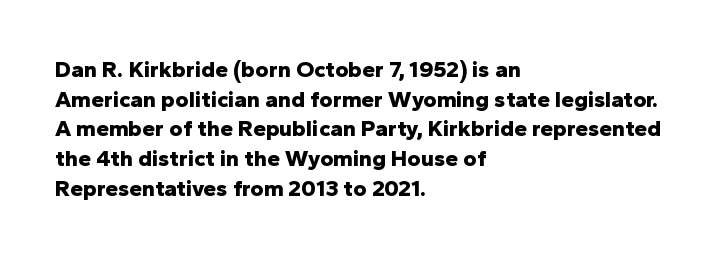
Is there any slant? The stems are plumb. Nothing unusual about the tracking: characters are spaced as the font intends. These words are printed bold, with thick strokes throughout. Evenly set lines give the paragraph a standard silhouette.
